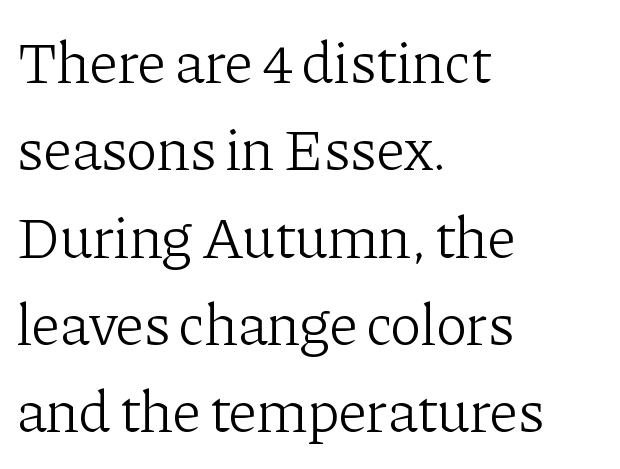
{"serif": "yes", "italic": "no", "bold": "no", "weight": "light", "width": "normal", "stroke_contrast": "low", "x_height": "medium", "monospaced": "no", "underline": "no", "align": "left", "line_spacing": "normal", "line_spacing_ratio": 1.48, "letter_spacing": "normal", "letter_spacing_em": 0.0, "glyph_px": 59}
